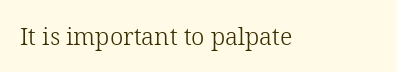
{"italic": "no", "bold": "no", "underline": "no", "letter_spacing": "normal", "letter_spacing_em": 0.0, "glyph_px": 24}
